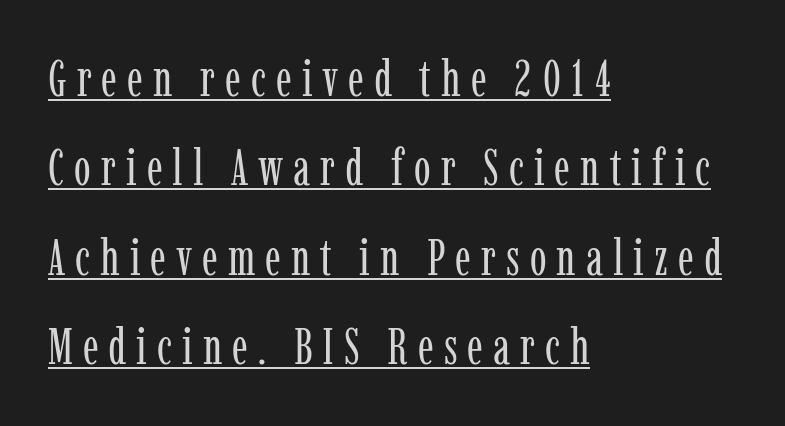
{"serif": "yes", "italic": "no", "bold": "no", "weight": "regular", "width": "condensed", "stroke_contrast": "low", "x_height": "medium", "monospaced": "no", "underline": "yes", "align": "left", "line_spacing_ratio": 1.79, "letter_spacing": "wide", "letter_spacing_em": 0.2, "glyph_px": 50}
